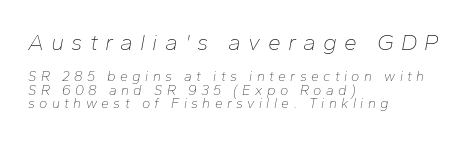
The face used here has a pronounced slope to its letters. A quiet, ordinary-to-light weight characterises the typeface. Caption: multi-line text, flush left, ragged right. Bigger letters appear in the top chunk; the bottom chunk is reduced. If you measured baseline to baseline, you'd find a short distance.
